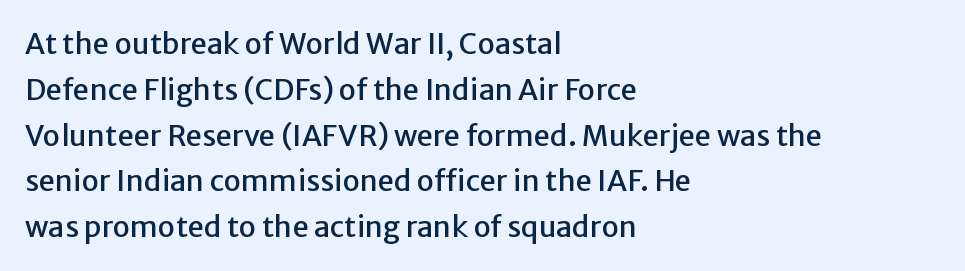
The image shows 29 px sans-serif type, upright; set left-aligned, normal line spacing (1.58x), normal letter spacing, not underlined; low stroke contrast and a medium x-height.
